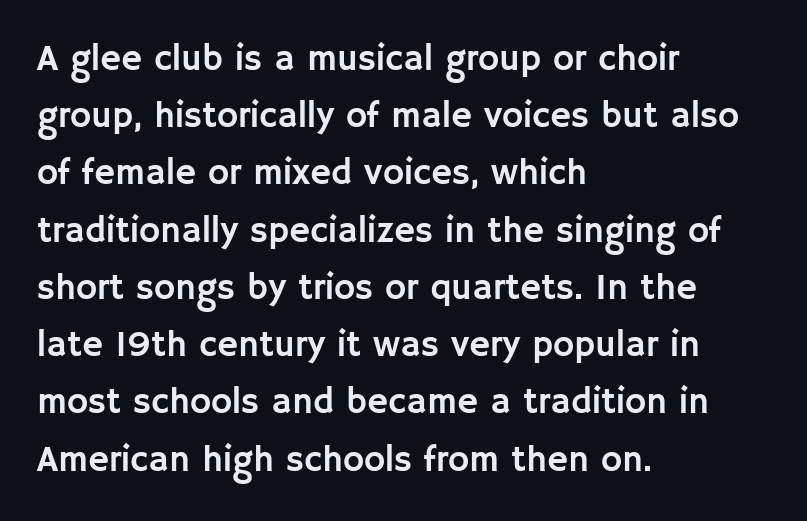
Q: Is the text italic (slanted)? A: No, it is upright.
Q: Is the typeface a serif or a sans-serif typeface? A: Sans-serif.
Q: Is the text underlined? A: No.
Q: How is the paragraph aligned? A: Left-aligned.
Q: Is the spacing between letters normal or unusually wide? A: Normal.
Q: Is the spacing between lines tight, normal or loose? A: Normal.
Q: Width (condensed, normal, or wide)? A: Normal.
Q: Stroke contrast? A: Low.
Q: x-height? A: Large.
Q: Monospaced? A: No.
